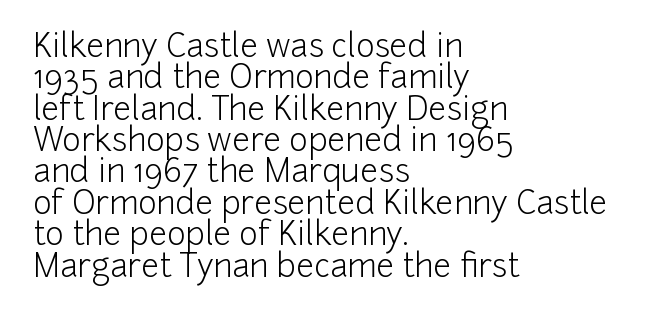
Q: Is the text bold? A: No.
Q: Is the text italic (slanted)? A: No, it is upright.
Q: Is the typeface a serif or a sans-serif typeface? A: Sans-serif.
Q: Is the text underlined? A: No.
Q: How is the paragraph aligned? A: Left-aligned.
Q: Is the spacing between letters normal or unusually wide? A: Normal.
Q: Is the spacing between lines tight, normal or loose? A: Tight.
Q: Width (condensed, normal, or wide)? A: Normal.
Q: Stroke contrast? A: Low.
Q: x-height? A: Medium.
Q: Monospaced? A: No.
